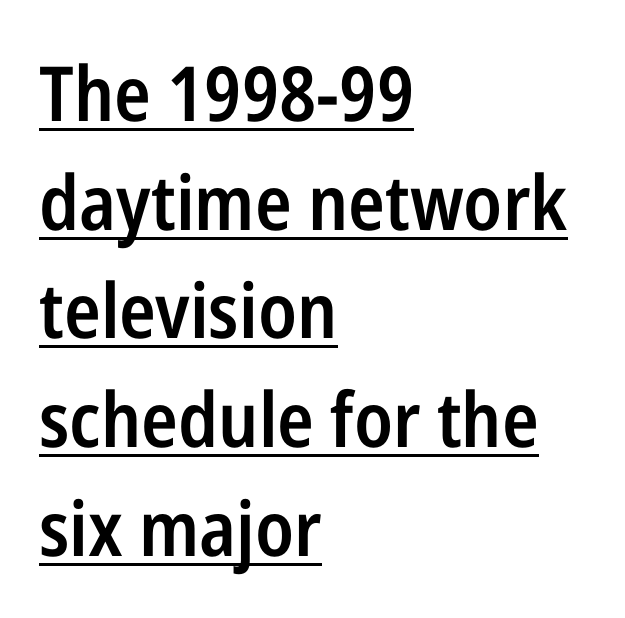
The image shows 76 px semibold, condensed sans-serif type, upright; set left-aligned, normal line spacing (1.43x), normal letter spacing, underlined; low stroke contrast and a medium x-height.
